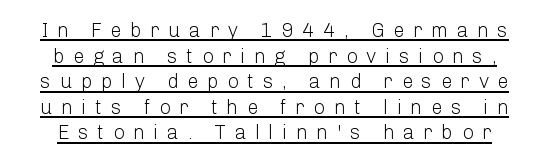
{"italic": "no", "bold": "no", "underline": "yes", "line_spacing": "normal", "line_spacing_ratio": 1.28, "letter_spacing": "wide", "letter_spacing_em": 0.43, "glyph_px": 20}
